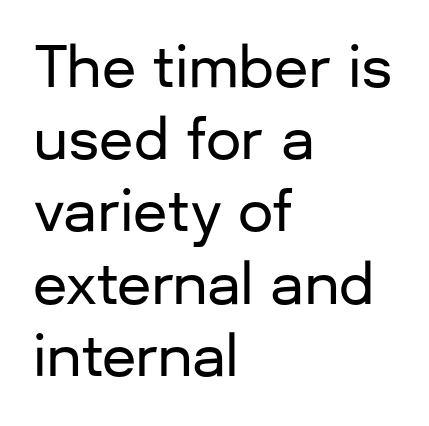
Q: Is the text italic (slanted)? A: No, it is upright.
Q: Is the typeface a serif or a sans-serif typeface? A: Sans-serif.
Q: Is the text underlined? A: No.
Q: How is the paragraph aligned? A: Left-aligned.
Q: Is the spacing between letters normal or unusually wide? A: Normal.
Q: Is the spacing between lines tight, normal or loose? A: Normal.
Q: Width (condensed, normal, or wide)? A: Normal.
Q: Stroke contrast? A: Low.
Q: x-height? A: Medium.
Q: Monospaced? A: No.
